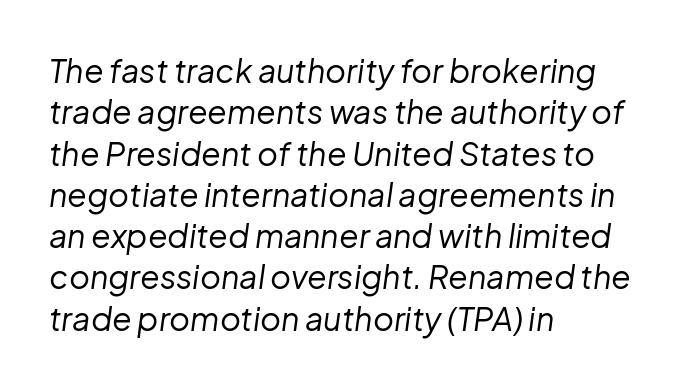
Q: Is the text bold? A: No.
Q: Is the text italic (slanted)? A: Yes, it leans right by about 8 degrees.
Q: Is the text underlined? A: No.
Q: How is the paragraph aligned? A: Left-aligned.
Q: Is the spacing between letters normal or unusually wide? A: Normal.
Q: Is the spacing between lines tight, normal or loose? A: Normal.
Q: Width (condensed, normal, or wide)? A: Normal.
Q: Stroke contrast? A: Low.
Q: x-height? A: Medium.
Q: Monospaced? A: No.
